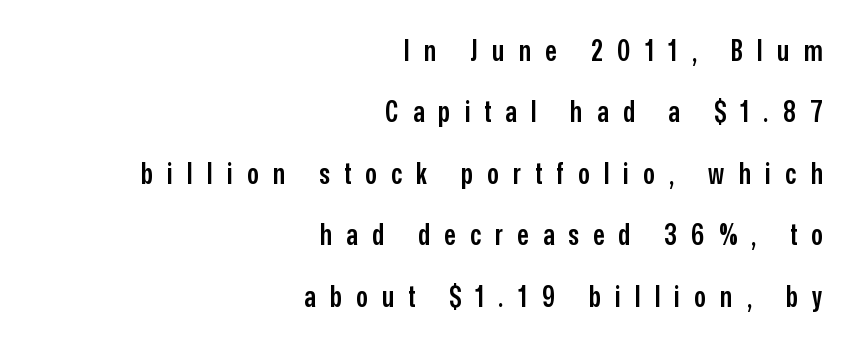
Q: Is the text bold? A: Semi-bold.
Q: Is the text italic (slanted)? A: No, it is upright.
Q: Is the typeface a serif or a sans-serif typeface? A: Sans-serif.
Q: Is the text underlined? A: No.
Q: How is the paragraph aligned? A: Right-aligned.
Q: Is the spacing between letters normal or unusually wide? A: Unusually wide.
Q: Is the spacing between lines tight, normal or loose? A: Loose.
Q: Width (condensed, normal, or wide)? A: Condensed.
Q: Stroke contrast? A: Low.
Q: x-height? A: Medium.
Q: Monospaced? A: No.
